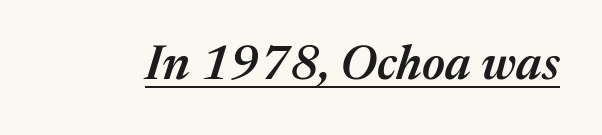
{"italic": "yes", "lean": "right", "slant_degrees": 17, "bold": "semi", "weight": "semibold", "width": "normal", "stroke_contrast": "medium", "x_height": "medium", "monospaced": "no", "underline": "yes", "letter_spacing": "normal", "letter_spacing_em": 0.0, "glyph_px": 48}
